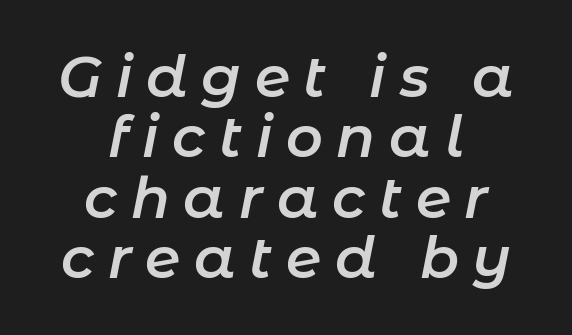
Q: Is the text bold? A: Semi-bold.
Q: Is the text italic (slanted)? A: Yes, it leans right by about 11 degrees.
Q: Is the text underlined? A: No.
Q: How is the paragraph aligned? A: Centered.
Q: Is the spacing between letters normal or unusually wide? A: Unusually wide.
Q: Is the spacing between lines tight, normal or loose? A: Tight.
Q: Width (condensed, normal, or wide)? A: Normal.
Q: Stroke contrast? A: Low.
Q: x-height? A: Medium.
Q: Monospaced? A: No.
